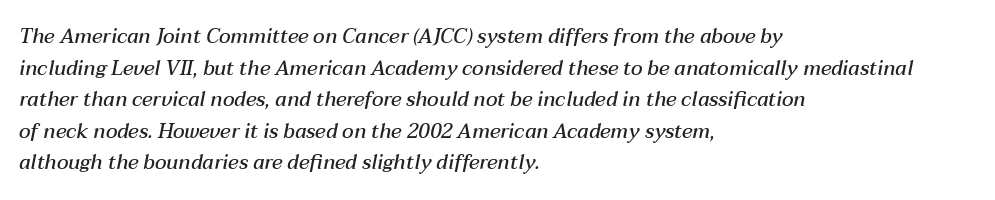
The image shows 20 px text type, italic (leaning right); set left-aligned, normal line spacing (1.58x), normal letter spacing, not underlined.
